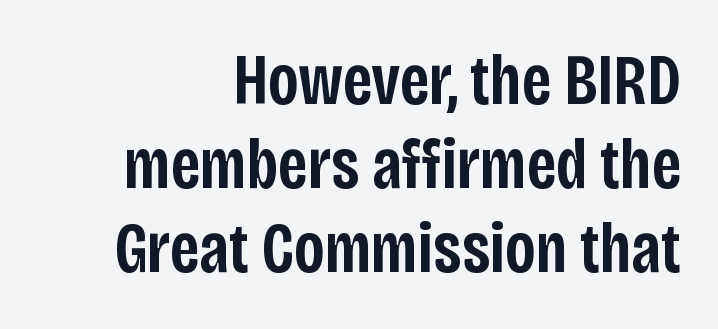
Regarding serifs, this sample does without them. These lines were composed using upright roman letters. A typesetter would call this proportional, since set widths differ per character. The passage shown is semibold, sitting just below true bold.
